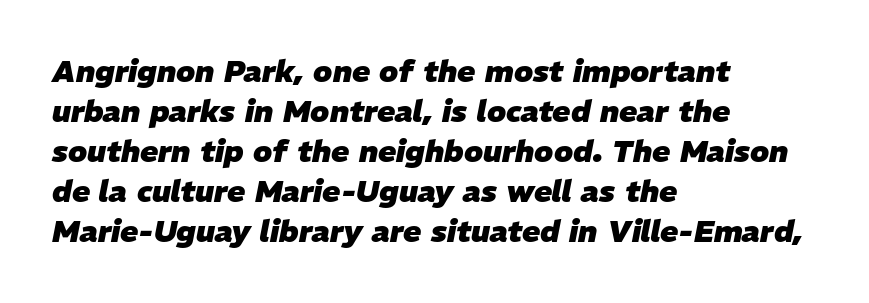
Q: Is the text bold? A: Yes.
Q: Is the text italic (slanted)? A: Yes, it leans right by about 11 degrees.
Q: Is the text underlined? A: No.
Q: How is the paragraph aligned? A: Left-aligned.
Q: Is the spacing between letters normal or unusually wide? A: Normal.
Q: Is the spacing between lines tight, normal or loose? A: Normal.
Q: Width (condensed, normal, or wide)? A: Normal.
Q: Stroke contrast? A: Low.
Q: x-height? A: Medium.
Q: Monospaced? A: No.
